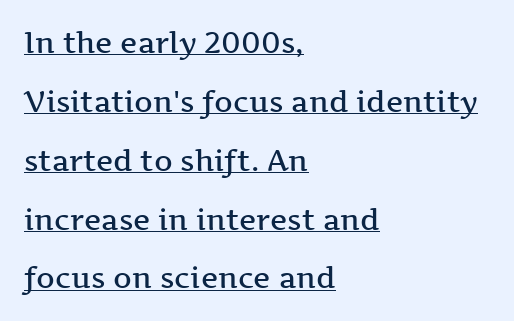
Q: Is the text bold? A: Semi-bold.
Q: Is the text italic (slanted)? A: No, it is upright.
Q: Is the typeface a serif or a sans-serif typeface? A: Serif.
Q: Is the text underlined? A: Yes.
Q: How is the paragraph aligned? A: Left-aligned.
Q: Is the spacing between letters normal or unusually wide? A: Normal.
Q: Is the spacing between lines tight, normal or loose? A: Loose.
Q: Width (condensed, normal, or wide)? A: Wide.
Q: Stroke contrast? A: Medium.
Q: x-height? A: Medium.
Q: Monospaced? A: No.
